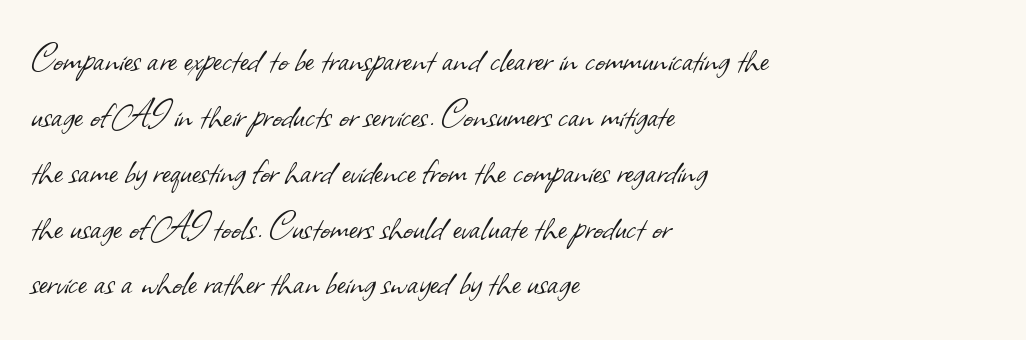
Q: Is the text bold? A: No.
Q: Is the typeface a serif or a sans-serif typeface? A: Sans-serif.
Q: Is the text underlined? A: No.
Q: How is the paragraph aligned? A: Left-aligned.
Q: Is the spacing between letters normal or unusually wide? A: Normal.
Q: Is the spacing between lines tight, normal or loose? A: Normal.
Q: Width (condensed, normal, or wide)? A: Normal.
Q: Stroke contrast? A: Low.
Q: x-height? A: Small.
Q: Monospaced? A: No.
